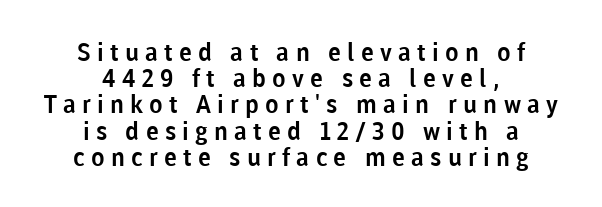
The space directly below the letters is spotless. Notice how the stems are strictly vertical — no italics here. Glyph-to-glyph distance is far greater than everyday printed text. The leading is snug, giving the passage a crowded texture. The rag falls on both sides of this text block equally.
